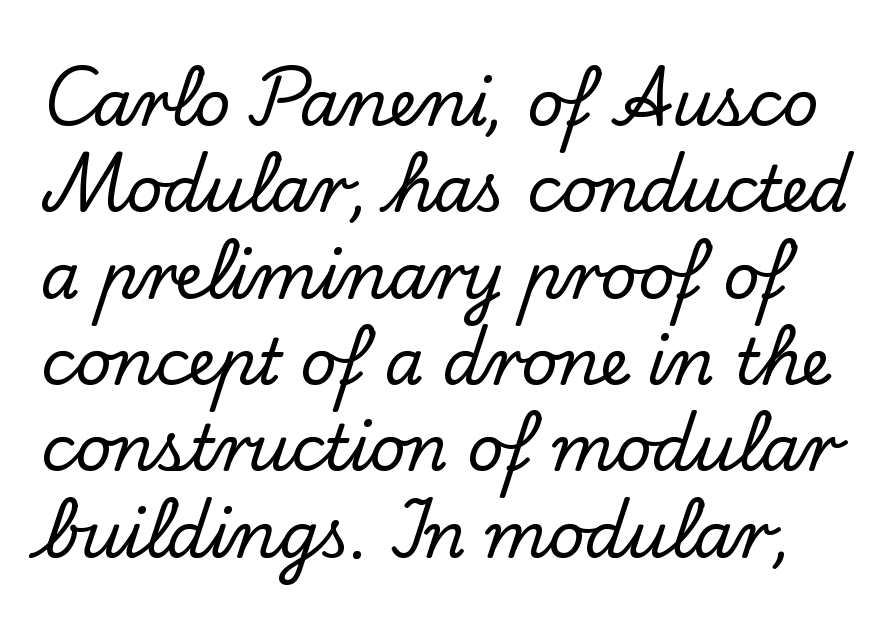
{"serif": "yes", "width": "normal", "stroke_contrast": "low", "x_height": "small", "monospaced": "no", "underline": "no", "line_spacing": "normal", "line_spacing_ratio": 1.37, "letter_spacing": "normal", "letter_spacing_em": 0.0, "glyph_px": 63}
